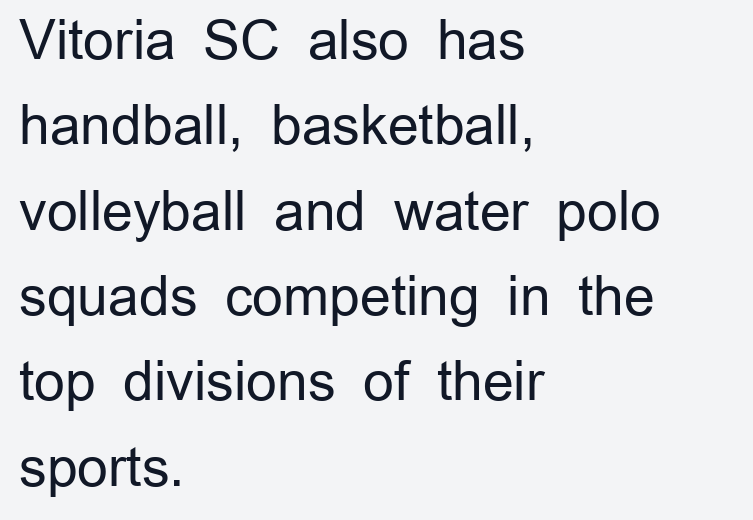
Q: Is the text bold? A: No.
Q: Is the text italic (slanted)? A: No, it is upright.
Q: Is the typeface a serif or a sans-serif typeface? A: Sans-serif.
Q: Is the text underlined? A: No.
Q: How is the paragraph aligned? A: Left-aligned.
Q: Is the spacing between letters normal or unusually wide? A: Normal.
Q: Is the spacing between lines tight, normal or loose? A: Normal.
Q: Width (condensed, normal, or wide)? A: Normal.
Q: Stroke contrast? A: Low.
Q: x-height? A: Medium.
Q: Monospaced? A: No.
